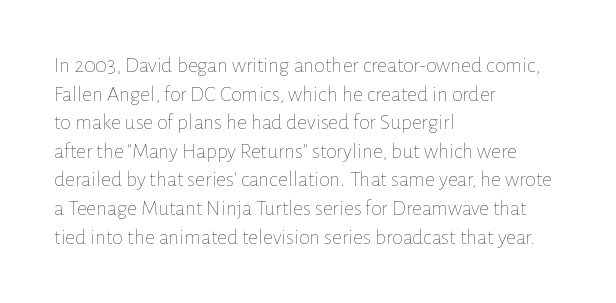
Check the space under the baseline: it is left empty. Characters follow at the spacing the type designer built in. These glyphs show unthickened strokes, regular width or finer. This is the regular roman posture of the typeface. A typesetter would call this leading conventional body-copy spacing. The compositor pushed each line to the left boundary.
